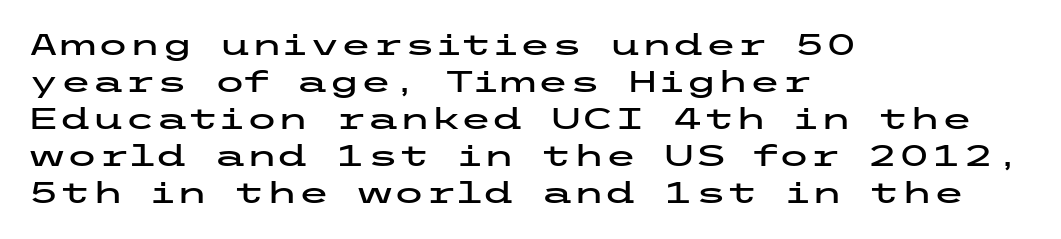
{"serif": "no", "italic": "no", "width": "wide", "stroke_contrast": "low", "x_height": "medium", "underline": "no", "align": "left", "line_spacing": "normal", "line_spacing_ratio": 1.28, "letter_spacing": "normal", "letter_spacing_em": 0.0, "glyph_px": 29}
